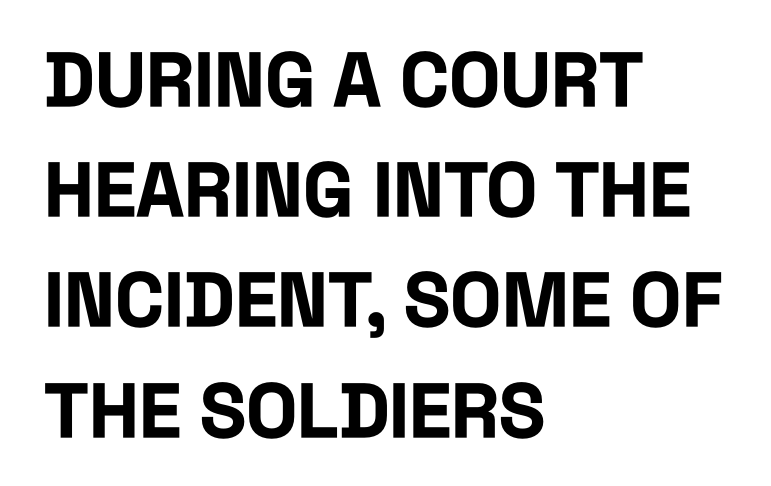
{"serif": "no", "italic": "no", "bold": "yes", "weight": "bold", "width": "condensed", "stroke_contrast": "low", "x_height": "large", "monospaced": "no", "underline": "no", "align": "left", "line_spacing": "normal", "line_spacing_ratio": 1.45, "letter_spacing": "normal", "letter_spacing_em": 0.0, "glyph_px": 76}
